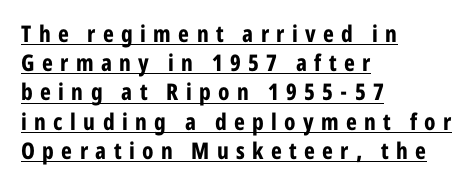
{"italic": "no", "bold": "yes", "underline": "yes", "align": "left", "line_spacing": "normal", "line_spacing_ratio": 1.27, "letter_spacing": "wide", "letter_spacing_em": 0.32, "glyph_px": 23}
